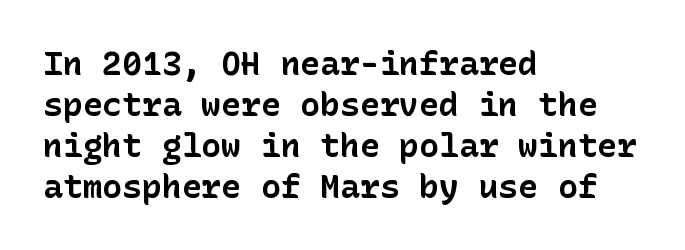
{"serif": "no", "italic": "no", "bold": "yes", "weight": "bold", "width": "normal", "stroke_contrast": "low", "x_height": "medium", "underline": "no", "align": "left", "line_spacing_ratio": 1.24, "letter_spacing": "normal", "letter_spacing_em": 0.0, "glyph_px": 33}
